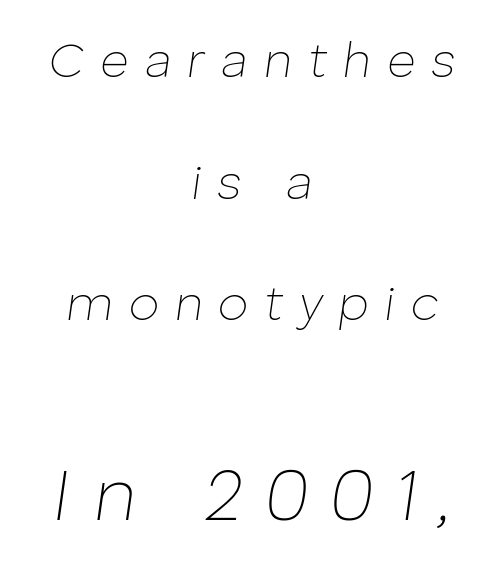
Q: Is the text bold? A: No.
Q: Is the text italic (slanted)? A: Yes, it leans right by about 8 degrees.
Q: Is the text underlined? A: No.
Q: How is the paragraph aligned? A: Centered.
Q: Is the spacing between letters normal or unusually wide? A: Unusually wide.
Q: Is the spacing between lines tight, normal or loose? A: Loose.
Q: Which block of text is set in a larger size, the first (top) or the second (bottom)? A: The second (bottom) one.
Q: Width (condensed, normal, or wide)? A: Normal.
Q: Stroke contrast? A: Low.
Q: x-height? A: Medium.
Q: Monospaced? A: No.
